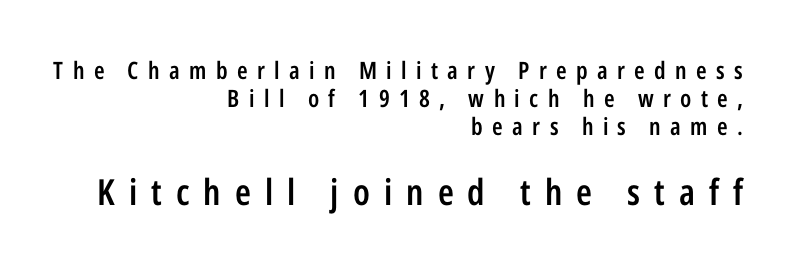
The passage shown begins with its smaller block and ends with its larger one. Nope, no serifs anywhere on these letters. Weight check: semibold — heavier than regular, not quite bold. Character widths vary here, with narrow letters taking less room than wide ones. No italicization has been applied; the sample stays upright. This rendering uses right alignment, leaving the left contour irregular.
